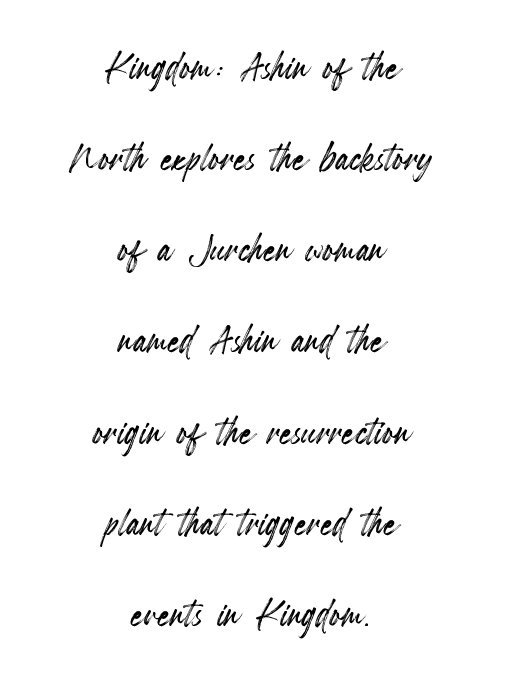
The image shows 49 px condensed type; set centered, line spacing 1.86x, normal letter spacing, not underlined; a small x-height.
